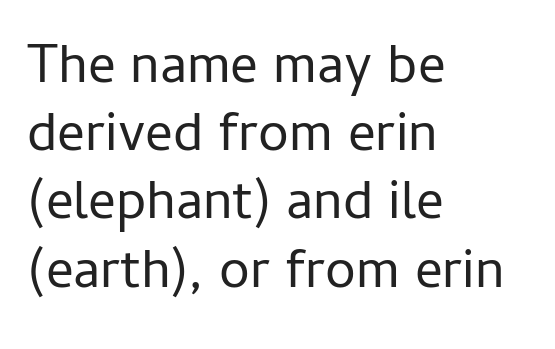
Q: Is the text bold? A: No.
Q: Is the text italic (slanted)? A: No, it is upright.
Q: Is the typeface a serif or a sans-serif typeface? A: Sans-serif.
Q: Is the text underlined? A: No.
Q: How is the paragraph aligned? A: Left-aligned.
Q: Is the spacing between letters normal or unusually wide? A: Normal.
Q: Width (condensed, normal, or wide)? A: Normal.
Q: Stroke contrast? A: Low.
Q: x-height? A: Medium.
Q: Monospaced? A: No.
